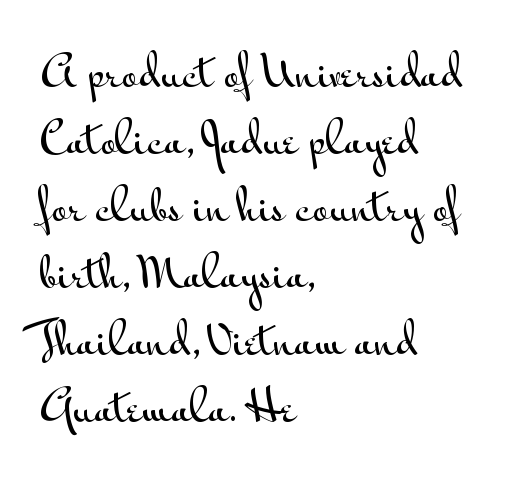
One glance says typical: line gaps are just what's usual. Serif or sans? Sans — the stroke terminals are bare. Words appear dense and cohesive because spacing is normal. The letters advance in unequal steps, a hallmark of proportional type.
